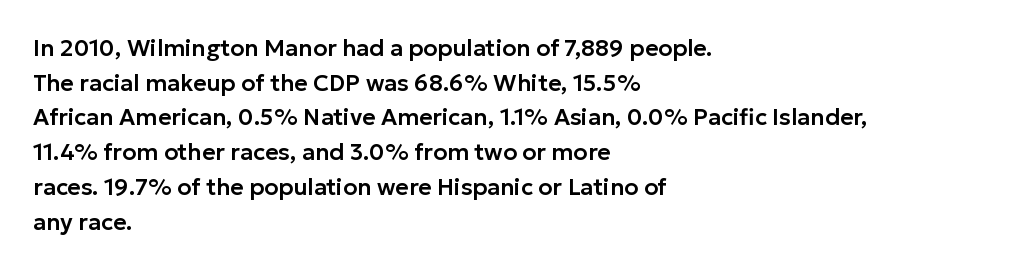
Students, observe: this is what conventionally led text looks like. Has an underline been added? It has not. Words appear dense and cohesive because spacing is normal. If you drew a ruler down the left edge, every line would touch it.
